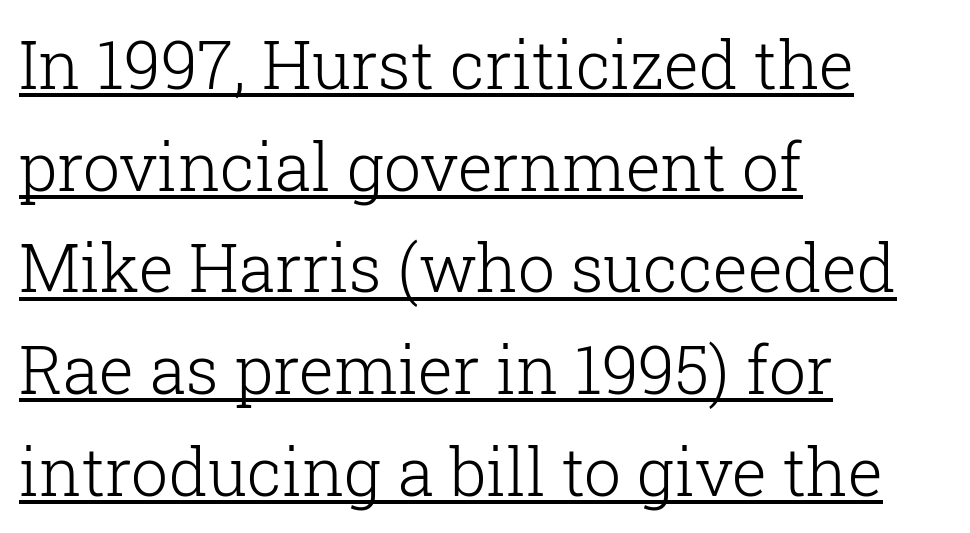
Q: Is the text bold? A: No.
Q: Is the text italic (slanted)? A: No, it is upright.
Q: Is the typeface a serif or a sans-serif typeface? A: Serif.
Q: Is the text underlined? A: Yes.
Q: How is the paragraph aligned? A: Left-aligned.
Q: Is the spacing between letters normal or unusually wide? A: Normal.
Q: Is the spacing between lines tight, normal or loose? A: Normal.
Q: Width (condensed, normal, or wide)? A: Normal.
Q: Stroke contrast? A: Low.
Q: x-height? A: Medium.
Q: Monospaced? A: No.
